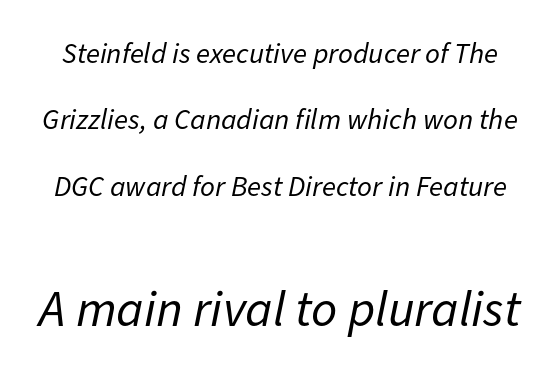
Q: Is the text bold? A: No.
Q: Is the text italic (slanted)? A: Yes, it leans right by about 11 degrees.
Q: Is the text underlined? A: No.
Q: Is the spacing between letters normal or unusually wide? A: Normal.
Q: Is the spacing between lines tight, normal or loose? A: Loose.
Q: Which block of text is set in a larger size, the first (top) or the second (bottom)? A: The second (bottom) one.
Q: Width (condensed, normal, or wide)? A: Normal.
Q: Stroke contrast? A: Low.
Q: x-height? A: Medium.
Q: Monospaced? A: No.
